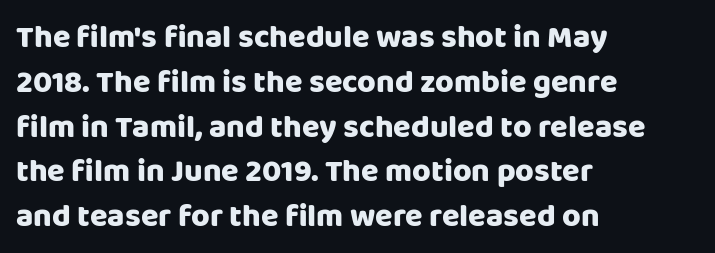
Q: Is the text italic (slanted)? A: No, it is upright.
Q: Is the typeface a serif or a sans-serif typeface? A: Sans-serif.
Q: Is the text underlined? A: No.
Q: How is the paragraph aligned? A: Left-aligned.
Q: Is the spacing between letters normal or unusually wide? A: Normal.
Q: Is the spacing between lines tight, normal or loose? A: Normal.
Q: Width (condensed, normal, or wide)? A: Normal.
Q: Stroke contrast? A: Low.
Q: x-height? A: Large.
Q: Monospaced? A: No.
